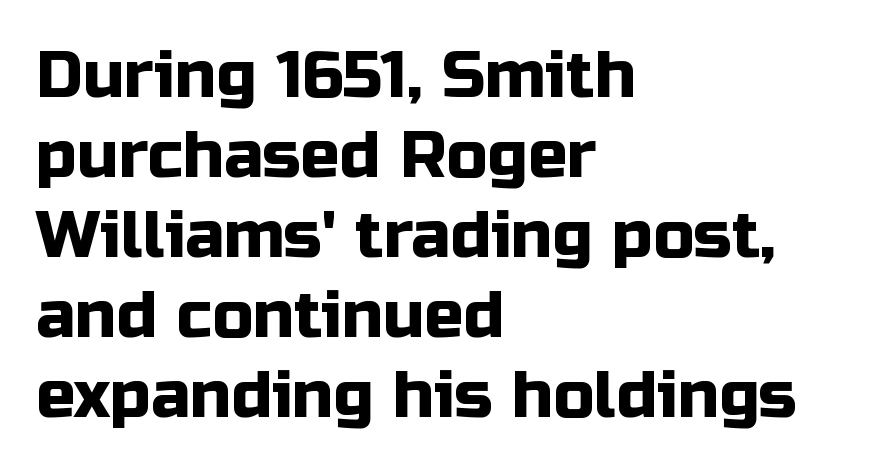
Q: Is the text italic (slanted)? A: No, it is upright.
Q: Is the typeface a serif or a sans-serif typeface? A: Sans-serif.
Q: Is the text underlined? A: No.
Q: How is the paragraph aligned? A: Left-aligned.
Q: Is the spacing between letters normal or unusually wide? A: Normal.
Q: Width (condensed, normal, or wide)? A: Normal.
Q: Stroke contrast? A: Low.
Q: x-height? A: Medium.
Q: Monospaced? A: No.
